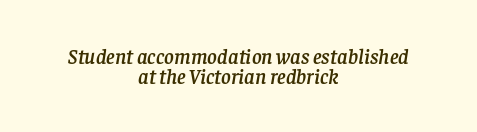
Q: Is the text italic (slanted)? A: Yes, it leans right by about 8 degrees.
Q: Is the text underlined? A: No.
Q: How is the paragraph aligned? A: Centered.
Q: Is the spacing between letters normal or unusually wide? A: Normal.
Q: Is the spacing between lines tight, normal or loose? A: Tight.
